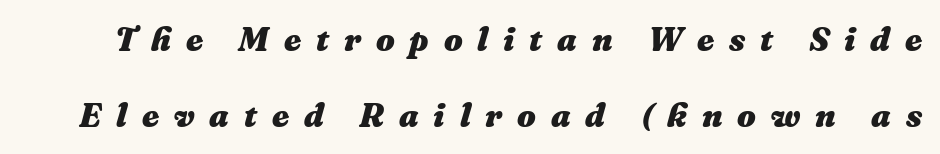
The image shows 33 px heavy type, italic (leaning right); set loose line spacing (2.29x), unusually wide letter spacing (+0.45 em), not underlined; medium stroke contrast and a medium x-height.
